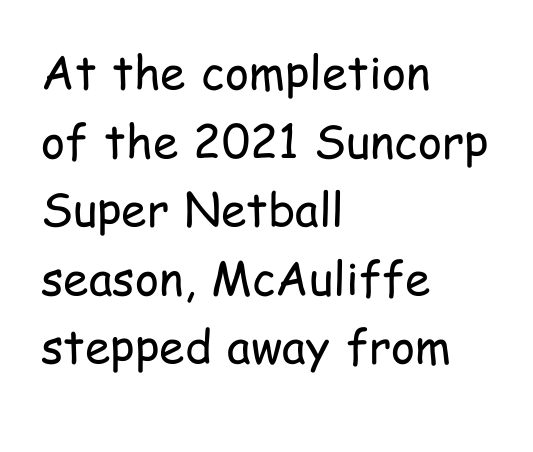
Q: Is the text bold? A: No.
Q: Is the text italic (slanted)? A: No, it is upright.
Q: Is the typeface a serif or a sans-serif typeface? A: Sans-serif.
Q: Is the text underlined? A: No.
Q: How is the paragraph aligned? A: Left-aligned.
Q: Is the spacing between letters normal or unusually wide? A: Normal.
Q: Is the spacing between lines tight, normal or loose? A: Normal.
Q: Width (condensed, normal, or wide)? A: Condensed.
Q: Stroke contrast? A: Low.
Q: x-height? A: Medium.
Q: Monospaced? A: No.
